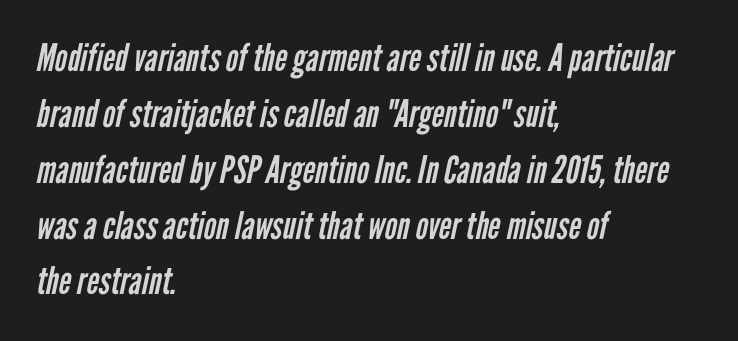
{"serif": "no", "bold": "no", "weight": "regular", "width": "condensed", "stroke_contrast": "low", "x_height": "medium", "monospaced": "no", "underline": "no", "align": "left", "line_spacing": "normal", "line_spacing_ratio": 1.47, "letter_spacing": "normal", "letter_spacing_em": 0.0, "glyph_px": 38}
